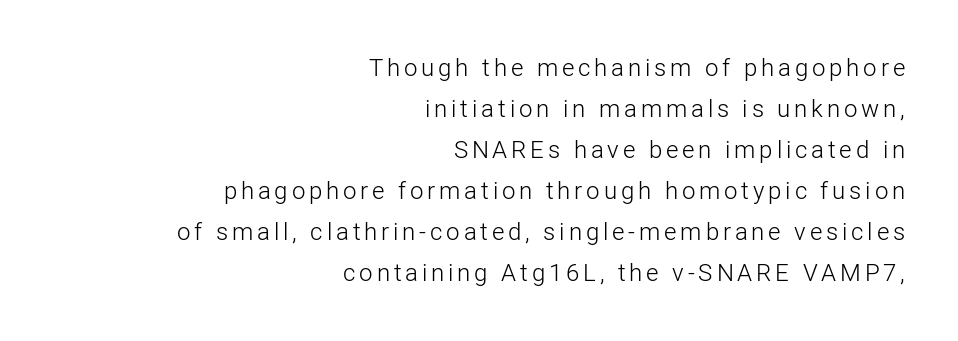
Q: Is the text bold? A: No.
Q: Is the text italic (slanted)? A: No, it is upright.
Q: Is the text underlined? A: No.
Q: How is the paragraph aligned? A: Right-aligned.
